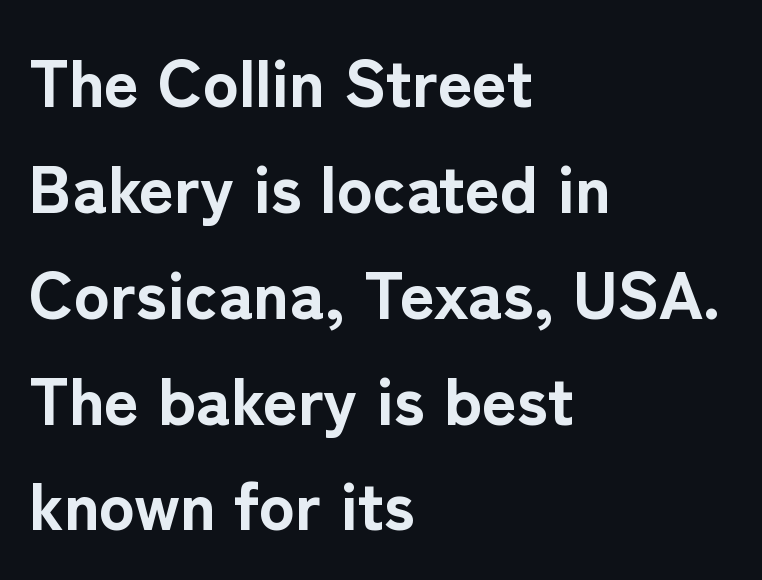
The image shows 67 px bold sans-serif type, upright; set left-aligned, normal line spacing (1.58x), normal letter spacing, not underlined; low stroke contrast and a medium x-height.
